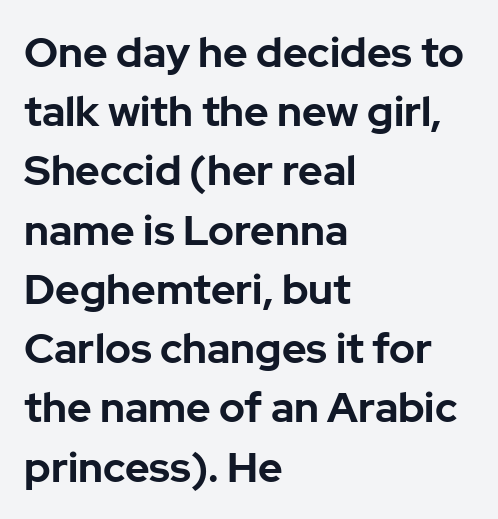
Q: Is the text bold? A: Yes.
Q: Is the text italic (slanted)? A: No, it is upright.
Q: Is the typeface a serif or a sans-serif typeface? A: Sans-serif.
Q: Is the text underlined? A: No.
Q: How is the paragraph aligned? A: Left-aligned.
Q: Is the spacing between letters normal or unusually wide? A: Normal.
Q: Is the spacing between lines tight, normal or loose? A: Normal.
Q: Width (condensed, normal, or wide)? A: Normal.
Q: Stroke contrast? A: Low.
Q: x-height? A: Medium.
Q: Monospaced? A: No.
